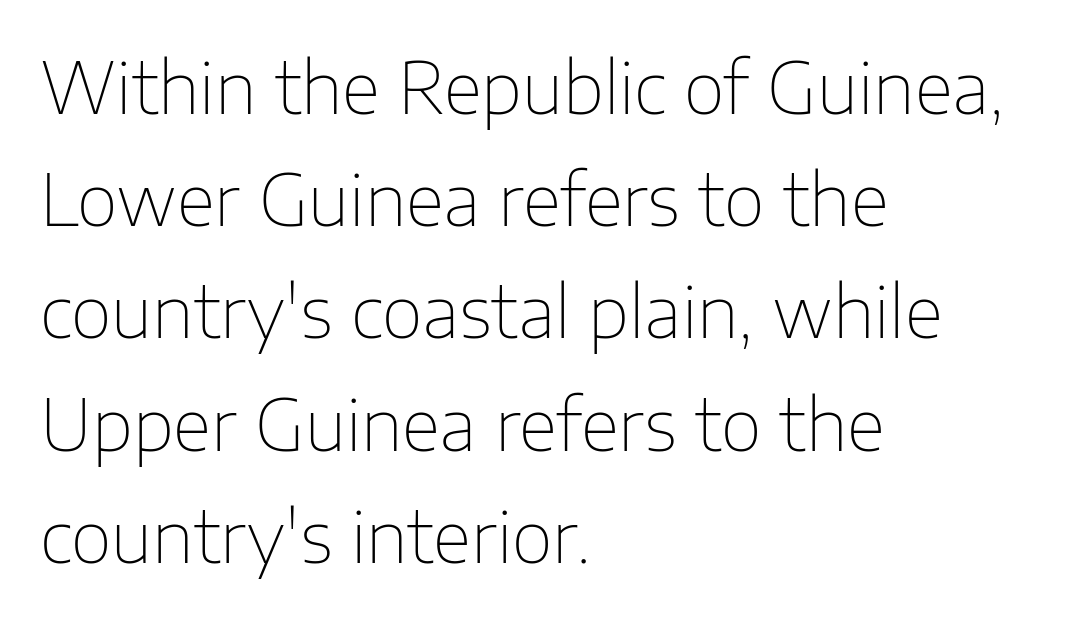
The typography opts for an upright posture over an oblique one. A typesetter would call this leading conventional body-copy spacing. Caption: standard tracking, unaltered. Regarding serifs, this sample does without them.
